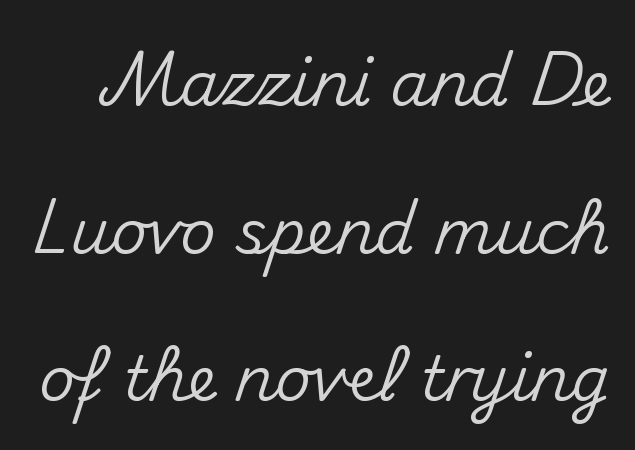
The baseline area is clear. Short note: letters normally spaced. Here the designer chose a conventional face with non-uniform glyph widths. Look at the bottom of the vertical strokes: they stop flat, with no serifs.
